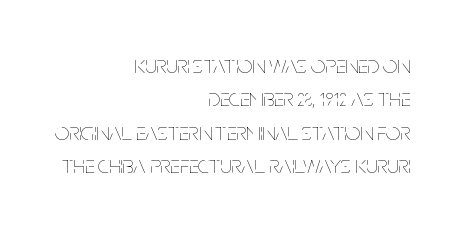
A quiet, ordinary-to-light weight characterises the typeface. Between one letter and the next there's only the usual sliver of space. Regular leading. The typesetter chose a ragged-left arrangement here.
